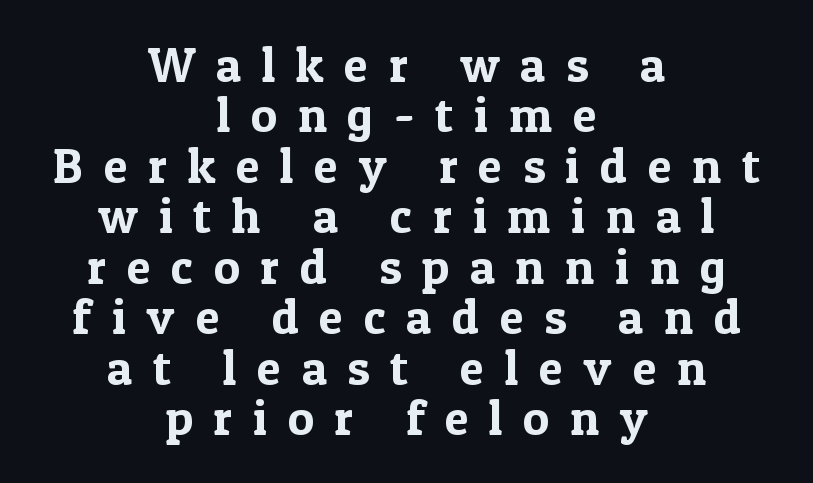
The whitespace from short lines is split evenly between both sides. The designer went with a serif here, giving each stem small feet. Upright lettering throughout. What's the leading like? Squeezed, with rows nearly overlapping. Loose tracking; the words dissolve into strings of separated letters. Looks like regular typesetting: each glyph gets only the width it needs.
